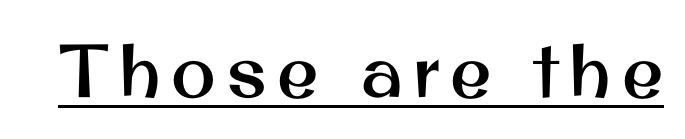
Descenders here cross a horizontal rule under the line. Nope, not italic — everything's standing straight. Font category for this specimen: sans-serif. This sample has the flowing, uneven cadence of proportional lettering.
